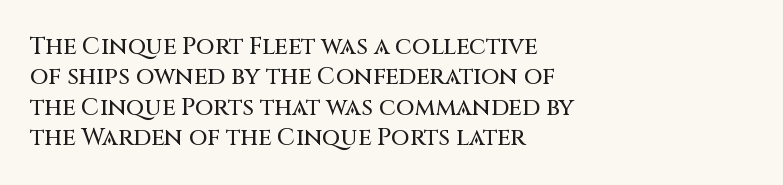
{"italic": "no", "underline": "no", "align": "left", "line_spacing": "normal", "line_spacing_ratio": 1.27, "letter_spacing": "normal", "letter_spacing_em": 0.0, "glyph_px": 24}
